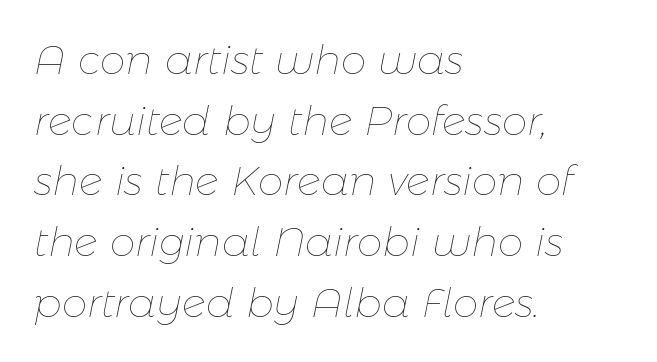
You could not count columns in this text — the font is proportionally spaced. Designer's note — italics engaged. The letterforms sit shoulder to shoulder at normal distance. The paragraph has a hard left edge and a soft right edge. No heavy texture on the line: the type isn't bold. The baseline area is clear.
